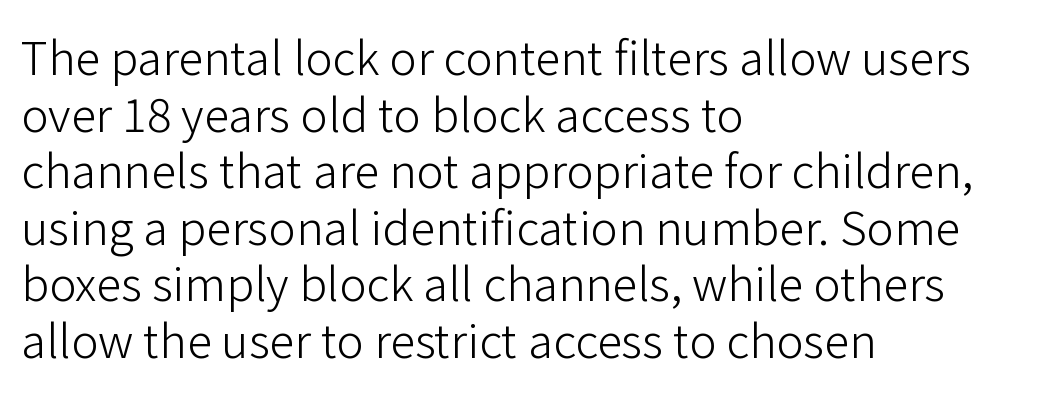
Q: Is the text bold? A: No.
Q: Is the text italic (slanted)? A: No, it is upright.
Q: Is the typeface a serif or a sans-serif typeface? A: Sans-serif.
Q: Is the text underlined? A: No.
Q: How is the paragraph aligned? A: Left-aligned.
Q: Is the spacing between letters normal or unusually wide? A: Normal.
Q: Width (condensed, normal, or wide)? A: Normal.
Q: Stroke contrast? A: Low.
Q: x-height? A: Medium.
Q: Monospaced? A: No.
